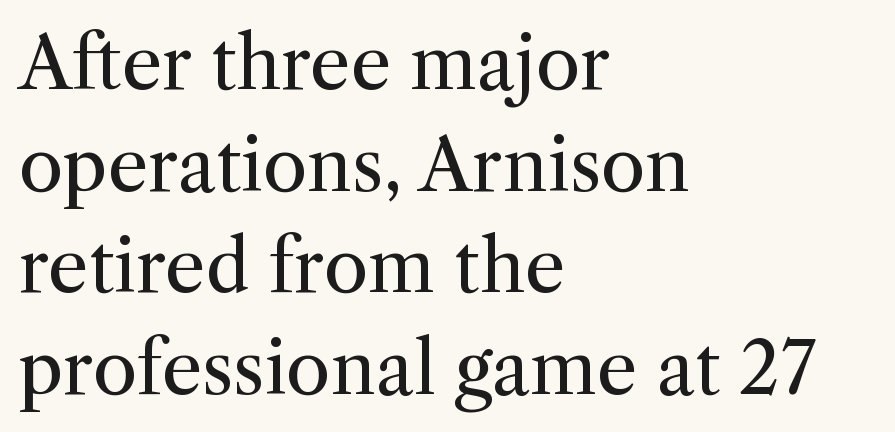
The image shows 72 px regular-weight serif type, upright; set left-aligned, normal line spacing (1.41x), normal letter spacing, not underlined; medium stroke contrast and a medium x-height.
